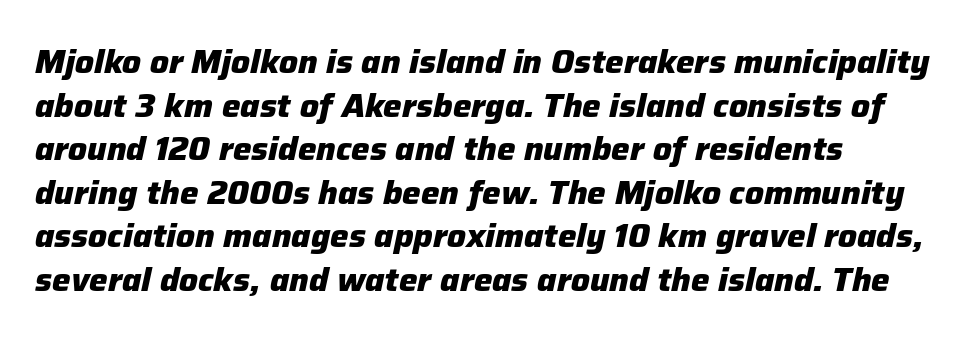
Q: Is the text bold? A: Yes.
Q: Is the text italic (slanted)? A: Yes, it leans right by about 12 degrees.
Q: Is the text underlined? A: No.
Q: How is the paragraph aligned? A: Left-aligned.
Q: Is the spacing between letters normal or unusually wide? A: Normal.
Q: Is the spacing between lines tight, normal or loose? A: Normal.
Q: Width (condensed, normal, or wide)? A: Normal.
Q: Stroke contrast? A: Low.
Q: x-height? A: Medium.
Q: Monospaced? A: No.
